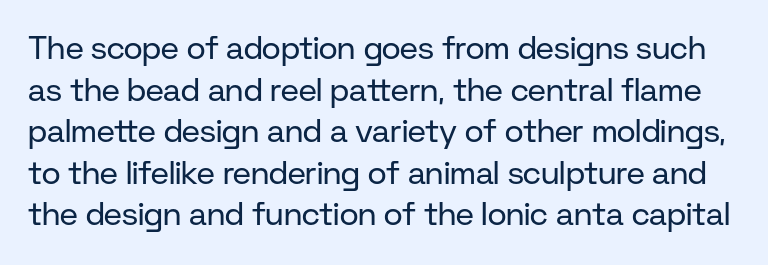
Q: Is the text bold? A: No.
Q: Is the text italic (slanted)? A: No, it is upright.
Q: Is the typeface a serif or a sans-serif typeface? A: Sans-serif.
Q: Is the text underlined? A: No.
Q: Is the spacing between letters normal or unusually wide? A: Normal.
Q: Is the spacing between lines tight, normal or loose? A: Normal.
Q: Width (condensed, normal, or wide)? A: Normal.
Q: Stroke contrast? A: Low.
Q: x-height? A: Medium.
Q: Monospaced? A: No.
